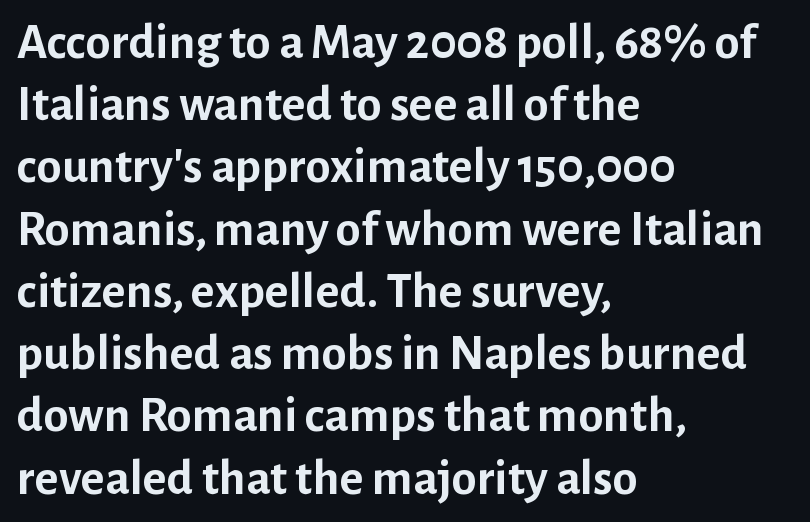
The lettering stays uniformly vertical, giving the passage a roman look. This sample has the flowing, uneven cadence of proportional lettering. Glyph-to-glyph distance matches everyday printed text. In CSS terms this would be text-align: left. The type family on display is of the sans-serif kind. Heavy-handed strokes throughout: this text is bold.
